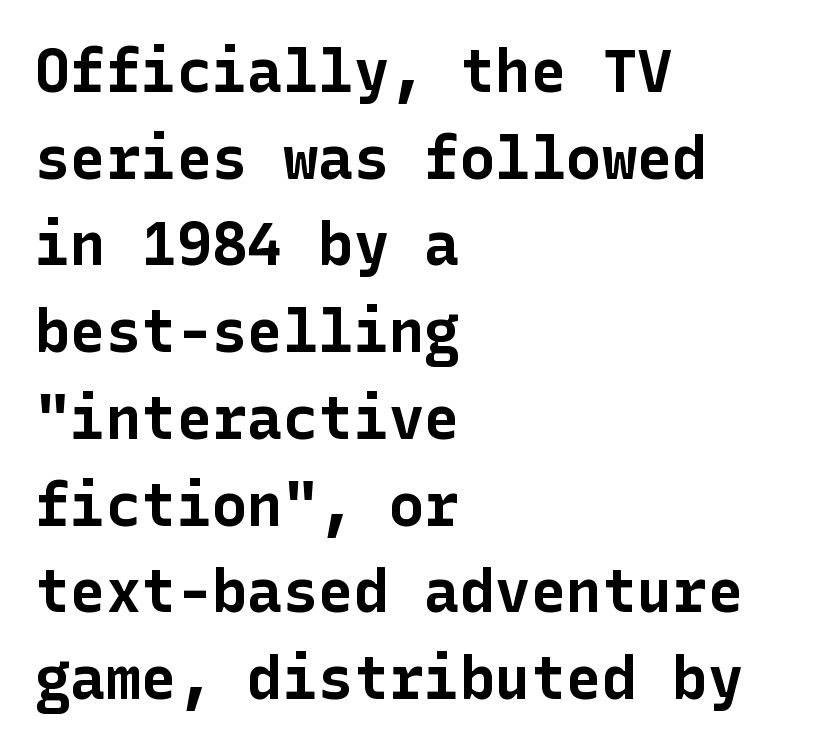
Q: Is the text bold? A: Yes.
Q: Is the text italic (slanted)? A: No, it is upright.
Q: Is the typeface a serif or a sans-serif typeface? A: Sans-serif.
Q: Is the text underlined? A: No.
Q: How is the paragraph aligned? A: Left-aligned.
Q: Is the spacing between letters normal or unusually wide? A: Normal.
Q: Is the spacing between lines tight, normal or loose? A: Normal.
Q: Width (condensed, normal, or wide)? A: Normal.
Q: Stroke contrast? A: Low.
Q: x-height? A: Medium.
